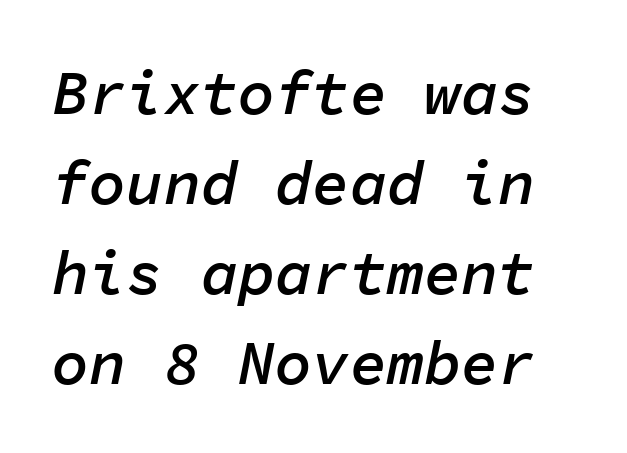
The image shows 62 px semibold type, italic (leaning right), monospaced; set normal line spacing (1.45x), normal letter spacing, not underlined; low stroke contrast and a medium x-height.
